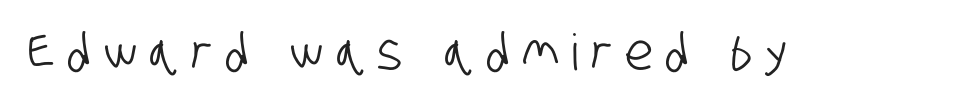
The image shows 50 px condensed sans-serif type; set unusually wide letter spacing (+0.26 em), not underlined; low stroke contrast and a large x-height.
